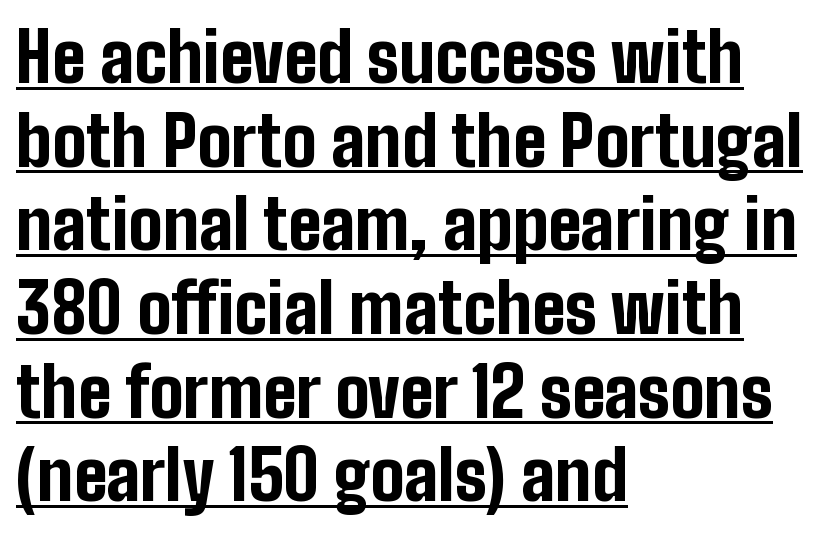
{"serif": "no", "italic": "no", "bold": "yes", "weight": "bold", "width": "condensed", "stroke_contrast": "low", "x_height": "medium", "monospaced": "no", "underline": "yes", "align": "left", "line_spacing_ratio": 1.23, "letter_spacing": "normal", "letter_spacing_em": 0.0, "glyph_px": 68}
